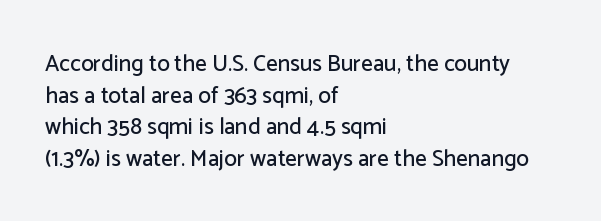
Q: Is the text italic (slanted)? A: No, it is upright.
Q: Is the text underlined? A: No.
Q: How is the paragraph aligned? A: Left-aligned.
Q: Is the spacing between letters normal or unusually wide? A: Normal.
Q: Is the spacing between lines tight, normal or loose? A: Normal.
